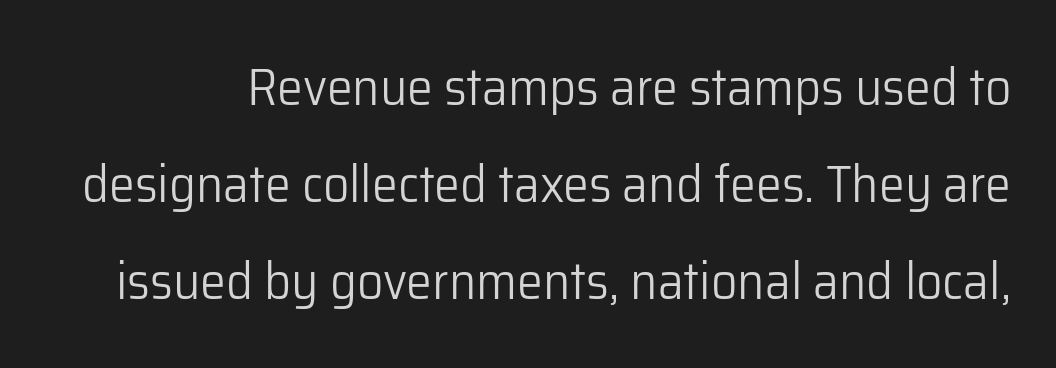
Q: Is the text bold? A: No.
Q: Is the text italic (slanted)? A: No, it is upright.
Q: Is the typeface a serif or a sans-serif typeface? A: Sans-serif.
Q: Is the text underlined? A: No.
Q: Is the spacing between letters normal or unusually wide? A: Normal.
Q: Width (condensed, normal, or wide)? A: Normal.
Q: Stroke contrast? A: Low.
Q: x-height? A: Medium.
Q: Monospaced? A: No.
